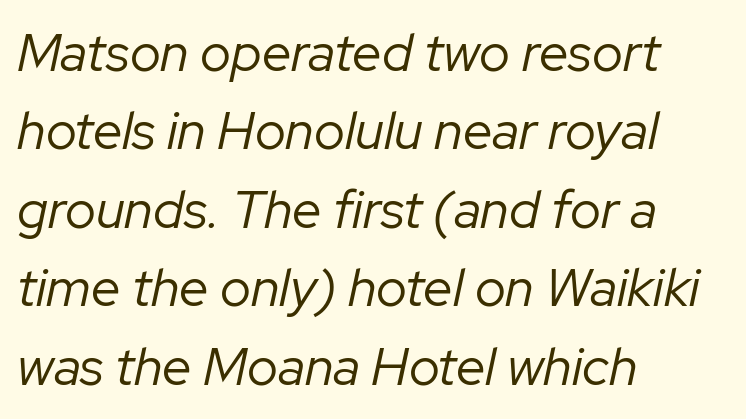
{"italic": "yes", "lean": "right", "slant_degrees": 12, "bold": "no", "weight": "regular", "width": "normal", "stroke_contrast": "low", "x_height": "medium", "monospaced": "no", "underline": "no", "align": "left", "line_spacing": "normal", "line_spacing_ratio": 1.48, "letter_spacing": "normal", "letter_spacing_em": 0.0, "glyph_px": 53}
